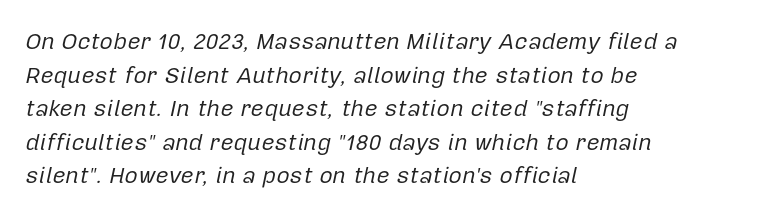
{"italic": "yes", "lean": "right", "slant_degrees": 12, "bold": "no", "underline": "no", "align": "left", "line_spacing": "normal", "line_spacing_ratio": 1.46, "letter_spacing": "normal", "letter_spacing_em": 0.0, "glyph_px": 23}
